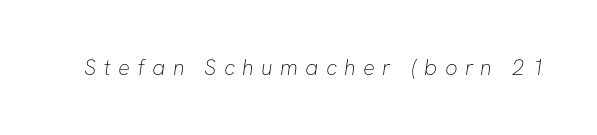
The image shows 22 px text type; set unusually wide letter spacing (+0.33 em), not underlined.
